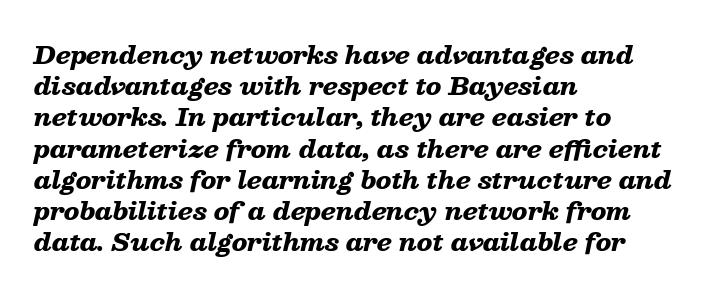
How are the letters spaced? Ordinarily, with no added tracking. Thick stems and heavy bowls — unmistakably bold. Clear beneath every line of the passage. If you drew a ruler down the left edge, every line would touch it. Slant detected: the letters are inclined. The passage shown stacks its lines at a standard gap.
